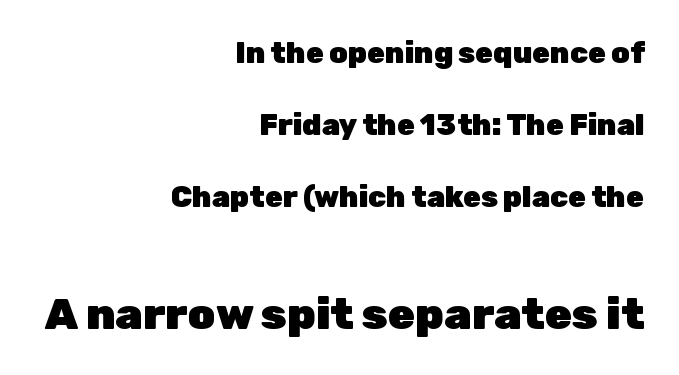
Q: Is the text bold? A: Yes.
Q: Is the text italic (slanted)? A: No, it is upright.
Q: Is the typeface a serif or a sans-serif typeface? A: Sans-serif.
Q: Is the text underlined? A: No.
Q: How is the paragraph aligned? A: Right-aligned.
Q: Is the spacing between letters normal or unusually wide? A: Normal.
Q: Is the spacing between lines tight, normal or loose? A: Loose.
Q: Which block of text is set in a larger size, the first (top) or the second (bottom)? A: The second (bottom) one.
Q: Width (condensed, normal, or wide)? A: Normal.
Q: Stroke contrast? A: Low.
Q: x-height? A: Medium.
Q: Monospaced? A: No.
